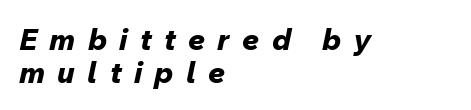
Q: Is the text bold? A: Yes.
Q: Is the text italic (slanted)? A: Yes, it leans right by about 12 degrees.
Q: Is the text underlined? A: No.
Q: How is the paragraph aligned? A: Left-aligned.
Q: Is the spacing between letters normal or unusually wide? A: Unusually wide.
Q: Is the spacing between lines tight, normal or loose? A: Tight.
Q: Width (condensed, normal, or wide)? A: Normal.
Q: Stroke contrast? A: Low.
Q: x-height? A: Medium.
Q: Monospaced? A: No.
